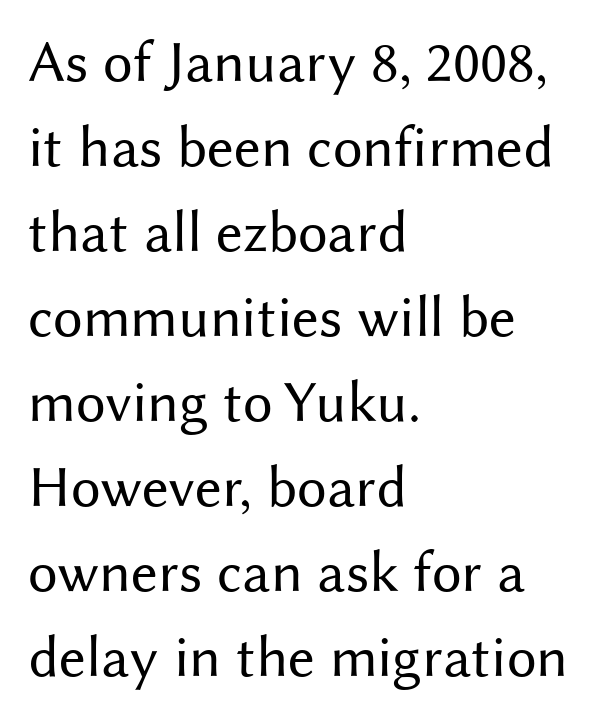
Clear beneath every line of the passage. The horizontal fit of the characters is conventional and even. The rag falls on the right side of this text block. Posture: straight, roman, zero tilt. Each stroke keeps to a modest, everyday thickness or less.
